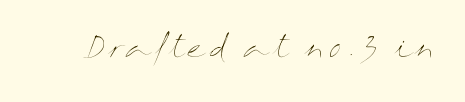
The foot of each line stays bare and open. The letters advance in unequal steps, a hallmark of proportional type. The weight tops out at a normal text grade.
